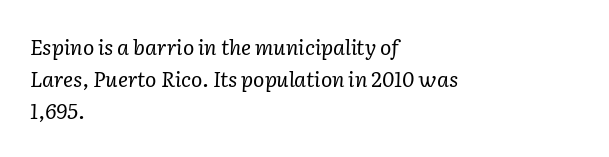
{"italic": "yes", "lean": "right", "slant_degrees": 2, "bold": "no", "underline": "no", "align": "left", "line_spacing": "normal", "line_spacing_ratio": 1.53, "letter_spacing": "normal", "letter_spacing_em": 0.0, "glyph_px": 21}
